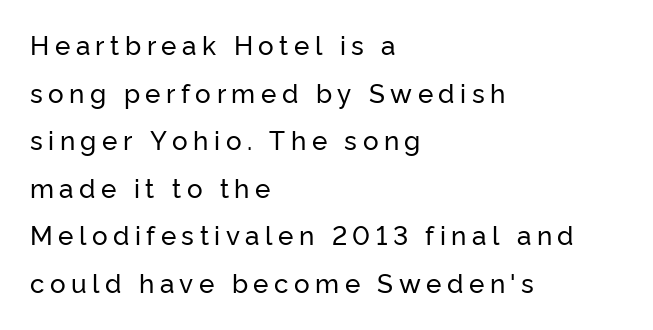
Q: Is the text italic (slanted)? A: No, it is upright.
Q: Is the text underlined? A: No.
Q: How is the paragraph aligned? A: Left-aligned.
Q: Is the spacing between letters normal or unusually wide? A: Unusually wide.
